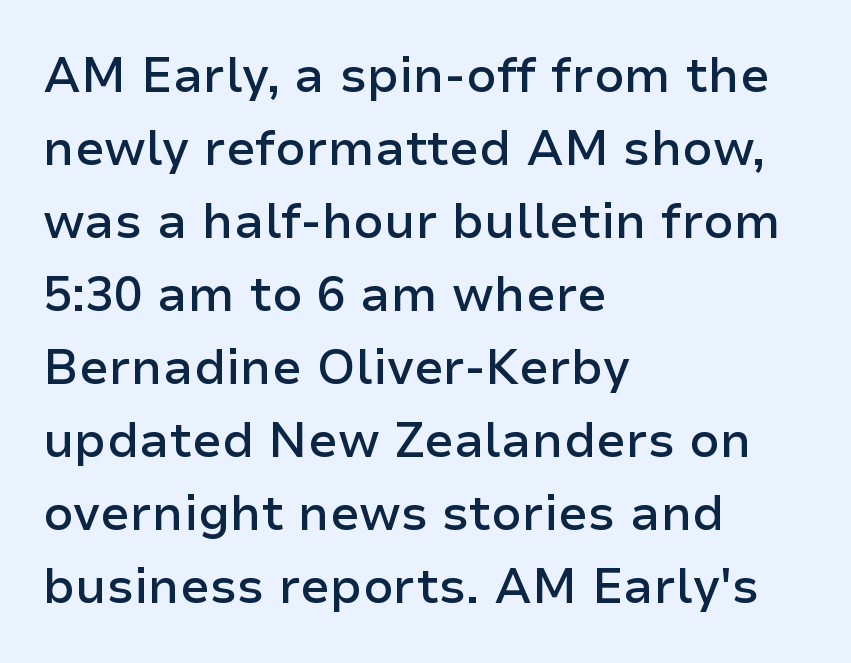
{"serif": "no", "italic": "no", "bold": "semi", "weight": "semibold", "width": "normal", "stroke_contrast": "low", "x_height": "medium", "monospaced": "no", "underline": "no", "align": "left", "line_spacing": "normal", "line_spacing_ratio": 1.52, "letter_spacing": "normal", "letter_spacing_em": 0.0, "glyph_px": 48}
